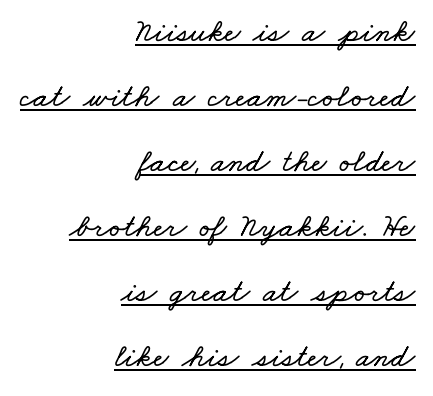
The image shows 33 px wide type; set right-aligned, loose line spacing (1.97x), normal letter spacing, underlined; low stroke contrast and a small x-height.
